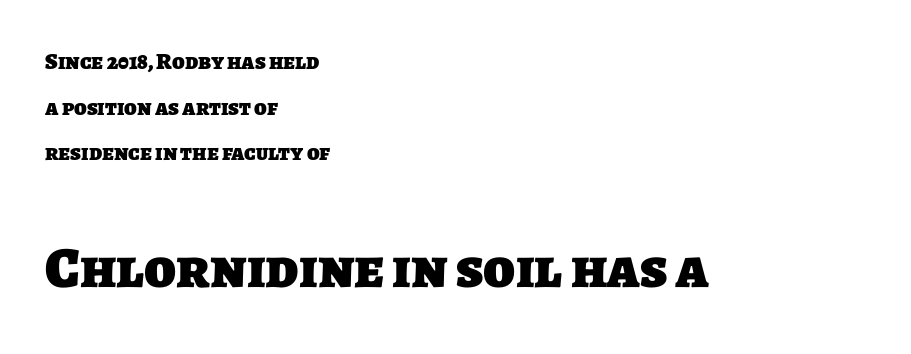
{"serif": "no", "bold": "yes", "weight": "heavy", "width": "normal", "stroke_contrast": "low", "x_height": "large", "monospaced": "no", "underline": "no", "align": "left", "line_spacing": "loose", "line_spacing_ratio": 1.98, "letter_spacing": "normal", "letter_spacing_em": 0.0, "larger_block": "second", "size_ratio": 2.52, "glyph_px": 58}
